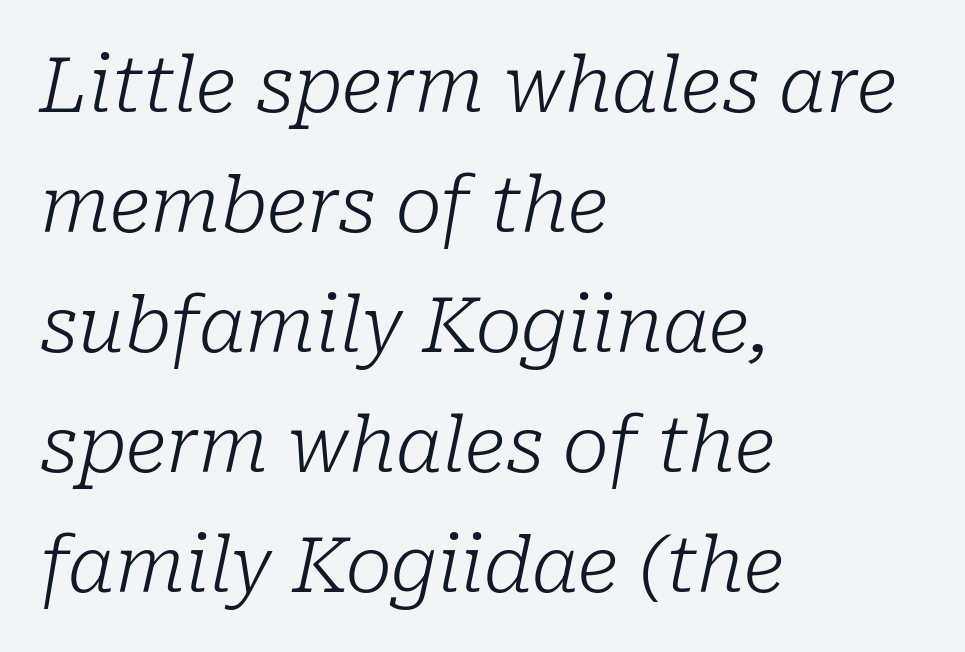
Q: Is the text bold? A: No.
Q: Is the text italic (slanted)? A: Yes, it leans right by about 10 degrees.
Q: Is the typeface a serif or a sans-serif typeface? A: Serif.
Q: Is the text underlined? A: No.
Q: How is the paragraph aligned? A: Left-aligned.
Q: Is the spacing between letters normal or unusually wide? A: Normal.
Q: Is the spacing between lines tight, normal or loose? A: Normal.
Q: Width (condensed, normal, or wide)? A: Normal.
Q: Stroke contrast? A: Low.
Q: x-height? A: Medium.
Q: Monospaced? A: No.
